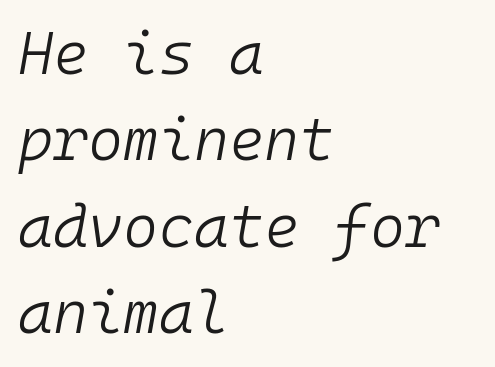
The passage shown stacks its lines at a standard gap. Slant detected: the letters are inclined. Quick note: underline off. Words appear dense and cohesive because spacing is normal. This is not heavy type; no bold has been used.
